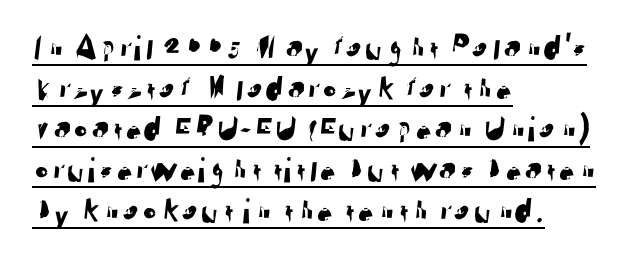
{"serif": "no", "width": "normal", "stroke_contrast": "low", "x_height": "medium", "monospaced": "no", "underline": "yes", "align": "left", "line_spacing": "tight", "line_spacing_ratio": 1.13, "letter_spacing": "normal", "letter_spacing_em": 0.0, "glyph_px": 36}
